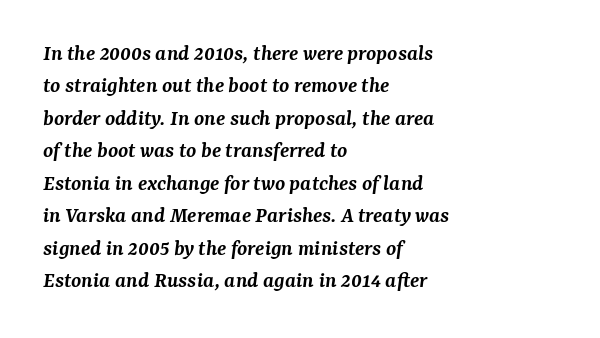
The image shows 23 px text type, italic (leaning right); set left-aligned, normal line spacing (1.41x), normal letter spacing, not underlined.
